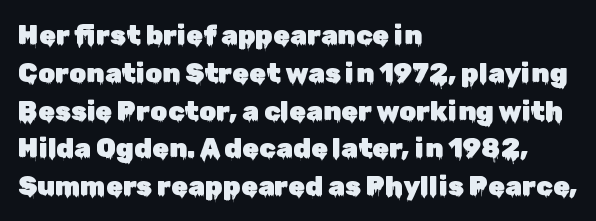
{"italic": "no", "underline": "no", "align": "left", "line_spacing": "normal", "line_spacing_ratio": 1.4, "letter_spacing": "normal", "letter_spacing_em": 0.0, "glyph_px": 27}
